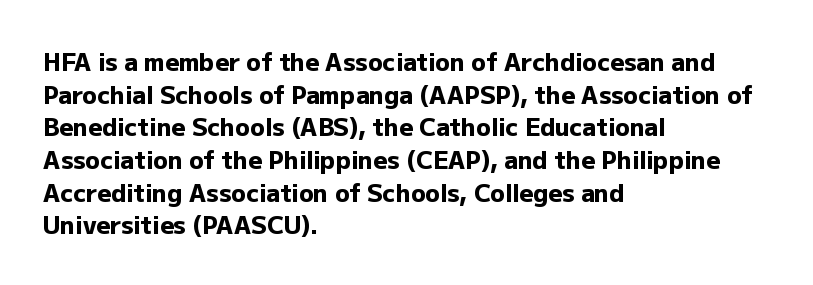
{"italic": "no", "bold": "yes", "underline": "no", "align": "left", "line_spacing": "normal", "line_spacing_ratio": 1.36, "letter_spacing": "normal", "letter_spacing_em": 0.0, "glyph_px": 24}
